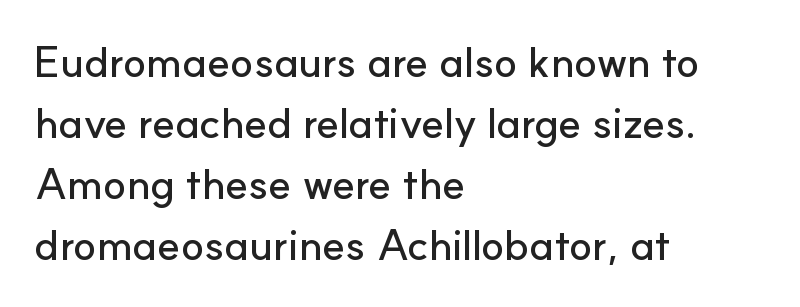
{"serif": "no", "italic": "no", "width": "normal", "stroke_contrast": "low", "x_height": "small", "monospaced": "no", "underline": "no", "align": "left", "line_spacing": "normal", "line_spacing_ratio": 1.42, "letter_spacing": "normal", "letter_spacing_em": 0.0, "glyph_px": 43}
